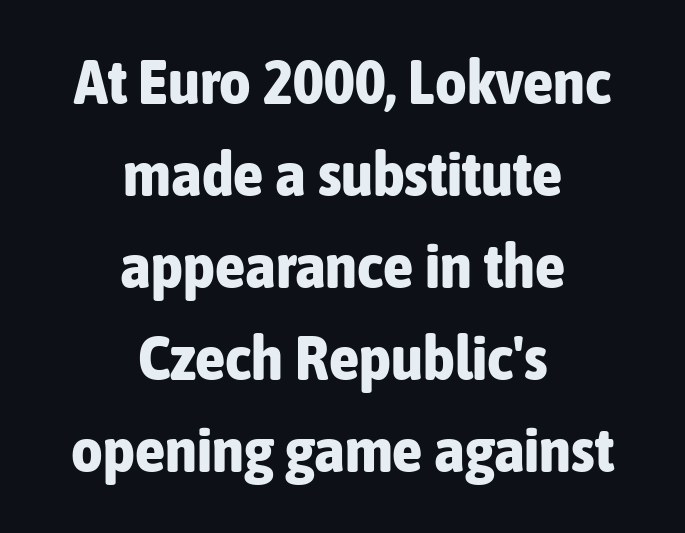
{"serif": "no", "italic": "no", "bold": "yes", "weight": "bold", "width": "condensed", "stroke_contrast": "low", "x_height": "medium", "monospaced": "no", "underline": "no", "align": "center", "line_spacing": "normal", "line_spacing_ratio": 1.51, "letter_spacing": "normal", "letter_spacing_em": 0.0, "glyph_px": 61}
